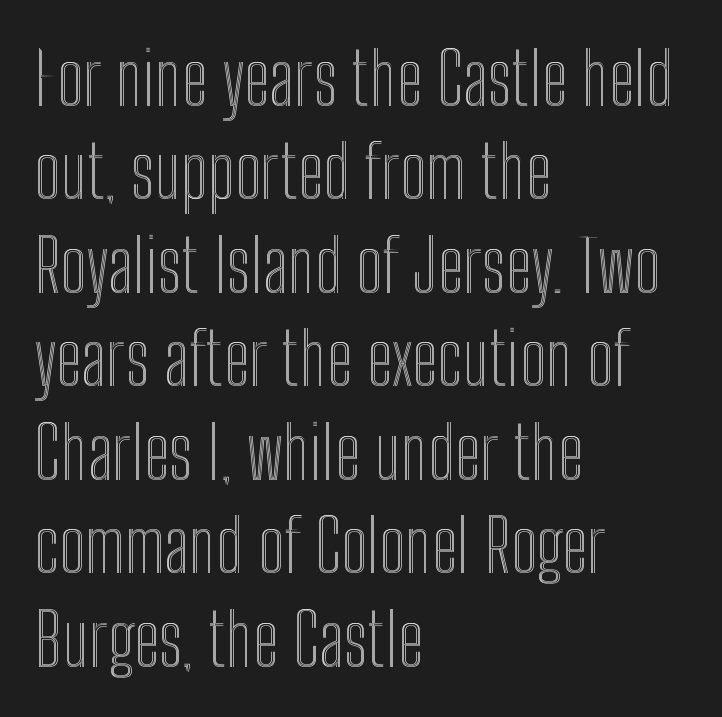
{"italic": "no", "width": "condensed", "x_height": "medium", "monospaced": "no", "underline": "no", "align": "left", "line_spacing": "normal", "line_spacing_ratio": 1.28, "letter_spacing": "normal", "letter_spacing_em": 0.0, "glyph_px": 73}
